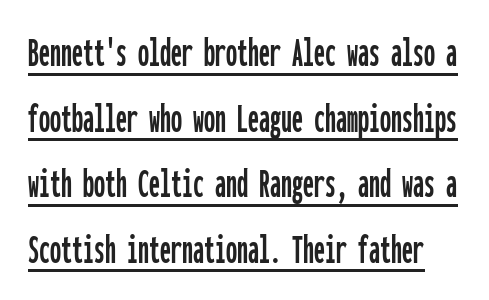
Caption: lettering with a line underneath. The lettering stays uniformly vertical, giving the passage a roman look. Stroke terminals: plain, sans-serif. If you measured baseline to baseline, you'd find a middling distance. Each letter, wide or thin by design, is forced into the same width here.
